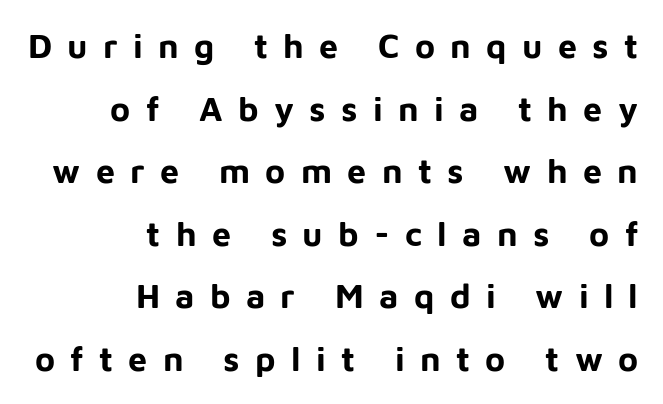
The image shows 34 px bold sans-serif type, upright; set right-aligned, line spacing 1.84x, unusually wide letter spacing (+0.45 em), not underlined; low stroke contrast and a medium x-height.
